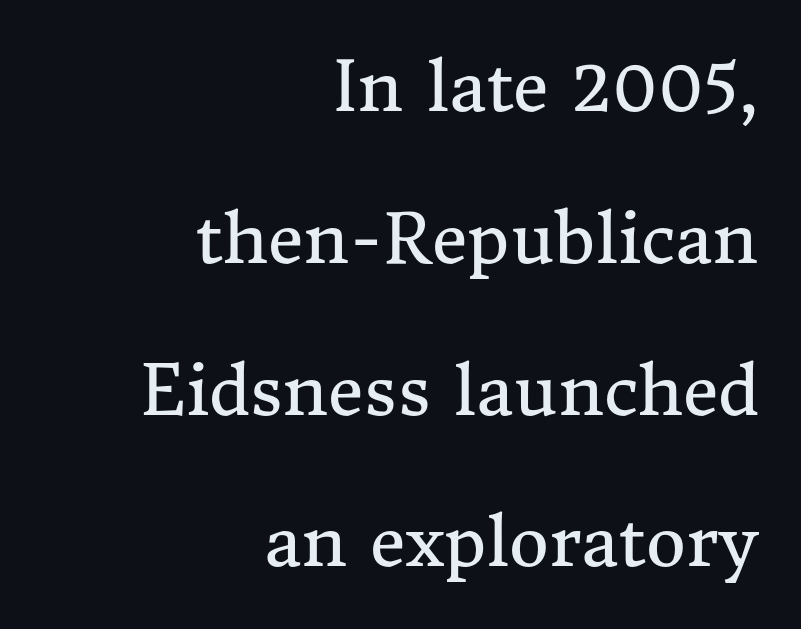
Quick note: underline off. Ascenders rise straight up at ninety degrees. The paragraph shown leans on its right margin. Varying glyph widths throughout — classic text-font behaviour.
